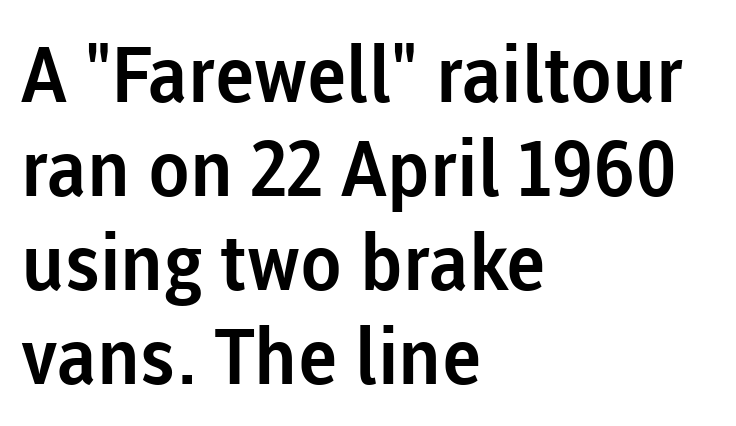
{"serif": "no", "italic": "no", "width": "normal", "stroke_contrast": "low", "x_height": "medium", "monospaced": "no", "underline": "no", "align": "left", "line_spacing_ratio": 1.22, "letter_spacing": "normal", "letter_spacing_em": 0.0, "glyph_px": 77}
